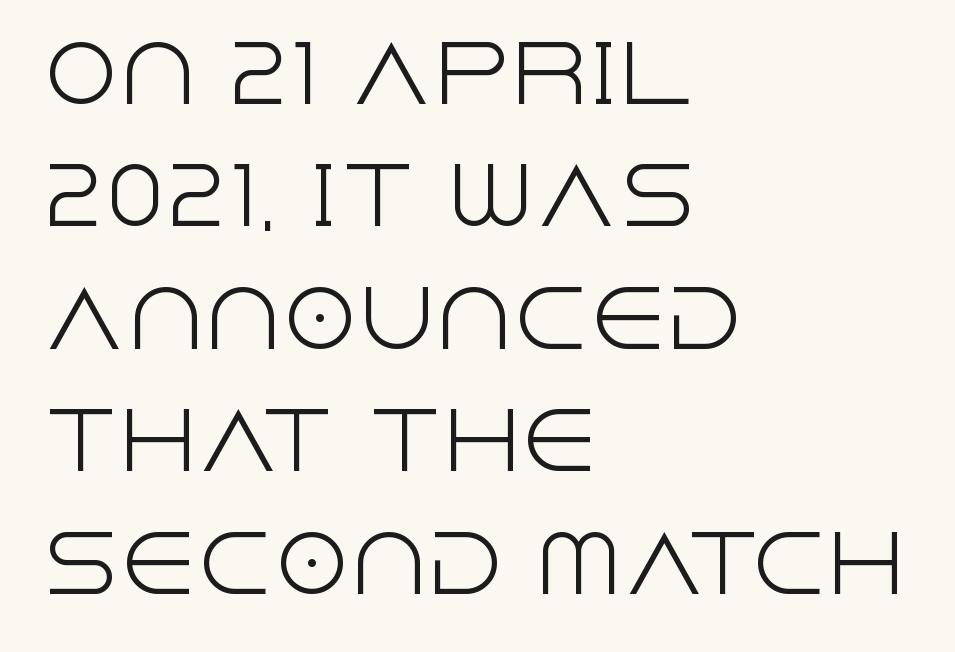
The image shows 77 px light sans-serif type, upright; set left-aligned, normal line spacing (1.59x), normal letter spacing, not underlined; a large x-height.
